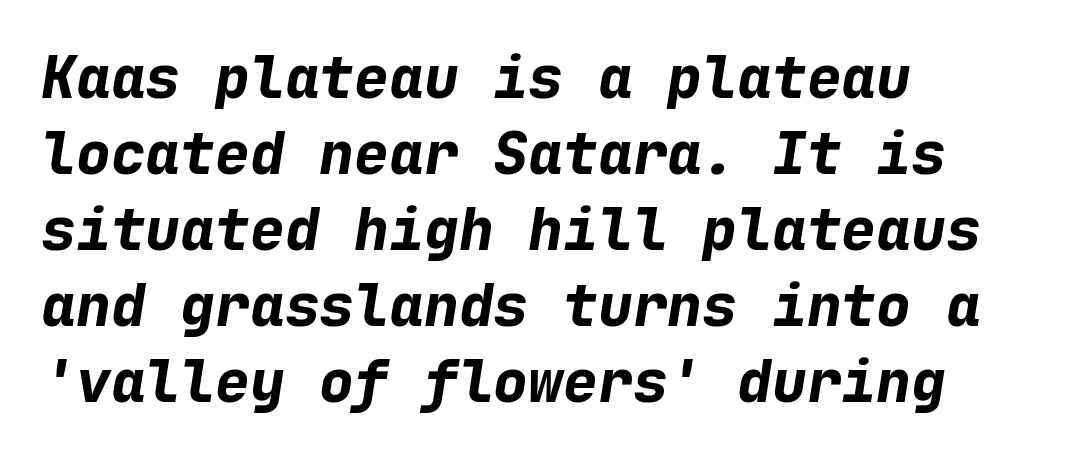
The image shows 58 px bold type, italic (leaning right), monospaced; set left-aligned, normal line spacing (1.31x), normal letter spacing, not underlined; low stroke contrast and a medium x-height.
